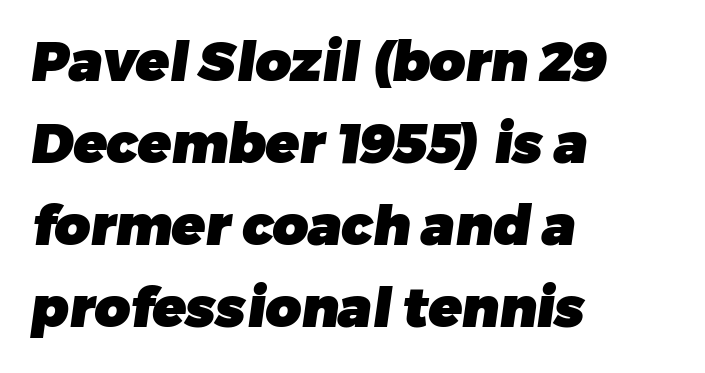
The image shows 55 px heavy sans-serif type; set left-aligned, normal line spacing (1.49x), normal letter spacing, not underlined; low stroke contrast and a medium x-height.
